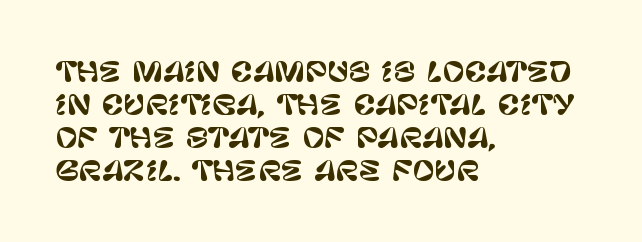
No extra tracking has been applied to these lines. Check the space under the baseline: it is left empty. Casual observation: everything's shoved over to the left.
